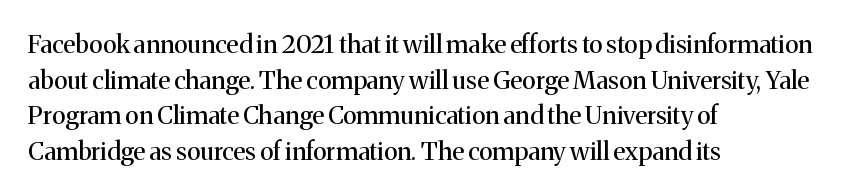
{"italic": "no", "bold": "no", "underline": "no", "align": "left", "line_spacing": "normal", "line_spacing_ratio": 1.43, "letter_spacing": "normal", "letter_spacing_em": 0.0, "glyph_px": 25}
